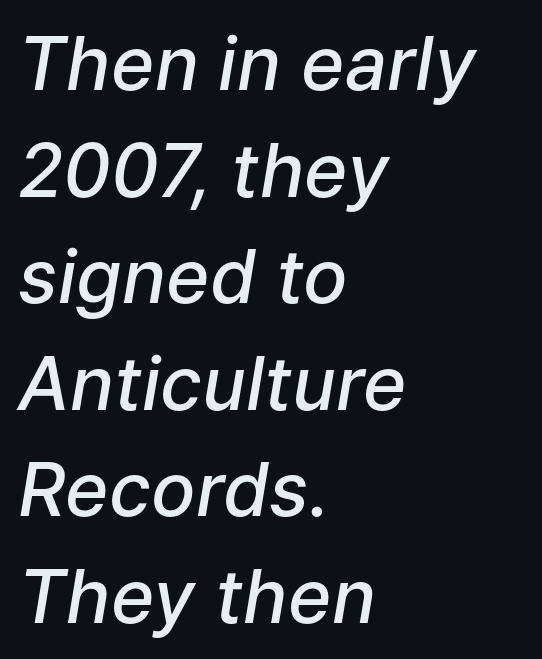
Line beginnings align vertically; line endings do not. Slanted lettering throughout. Looks like regular typesetting: each glyph gets only the width it needs. Words appear dense and cohesive because spacing is normal. Each new line begins a customary step beneath the previous one.
